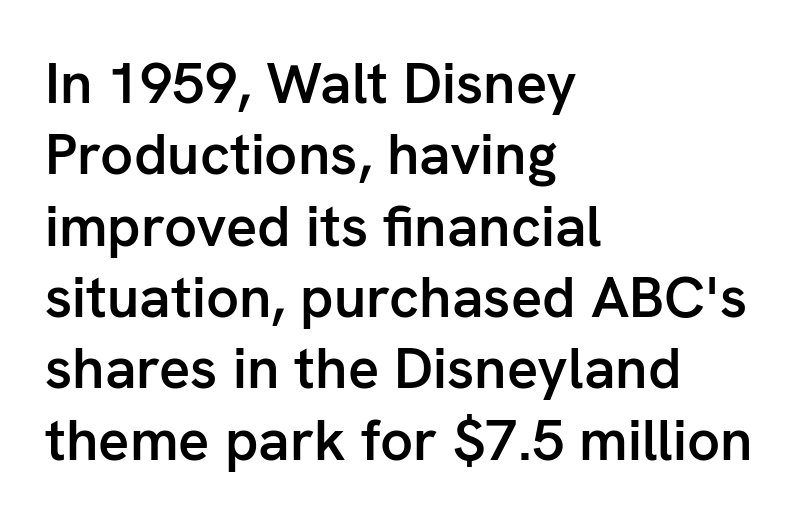
Q: Is the text bold? A: Semi-bold.
Q: Is the text italic (slanted)? A: No, it is upright.
Q: Is the typeface a serif or a sans-serif typeface? A: Sans-serif.
Q: Is the text underlined? A: No.
Q: How is the paragraph aligned? A: Left-aligned.
Q: Is the spacing between letters normal or unusually wide? A: Normal.
Q: Width (condensed, normal, or wide)? A: Normal.
Q: Stroke contrast? A: Low.
Q: x-height? A: Medium.
Q: Monospaced? A: No.
